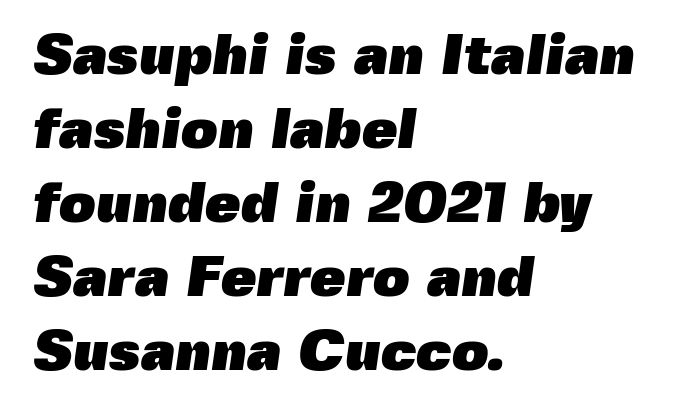
The image shows 57 px heavy sans-serif type; set left-aligned, normal line spacing (1.3x), normal letter spacing, not underlined; a medium x-height.
